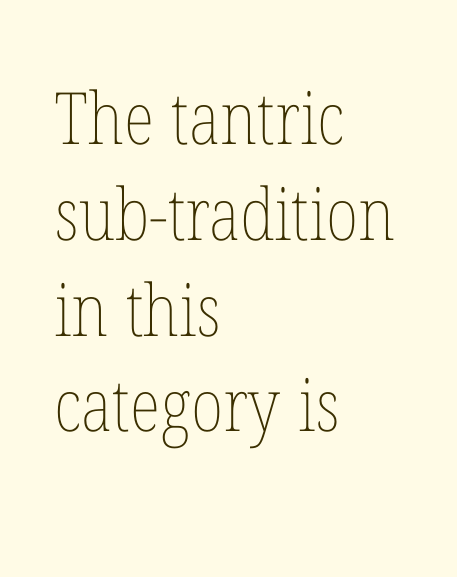
Q: Is the text bold? A: No.
Q: Is the text italic (slanted)? A: No, it is upright.
Q: Is the text underlined? A: No.
Q: How is the paragraph aligned? A: Left-aligned.
Q: Is the spacing between letters normal or unusually wide? A: Normal.
Q: Is the spacing between lines tight, normal or loose? A: Normal.
Q: Width (condensed, normal, or wide)? A: Condensed.
Q: Stroke contrast? A: Low.
Q: x-height? A: Medium.
Q: Monospaced? A: No.
